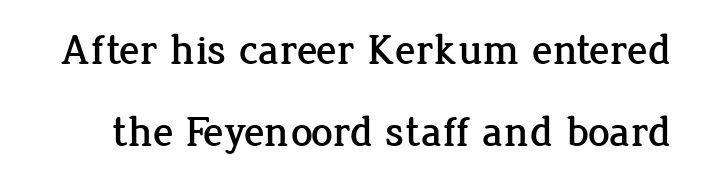
The passage shown is typed in a proportional face where columns would drift. Does extra space separate the letters? No, they use regular spacing. You can tell from the footed stems that serif type was used. Italic? Not at all — the glyphs are vertical.
